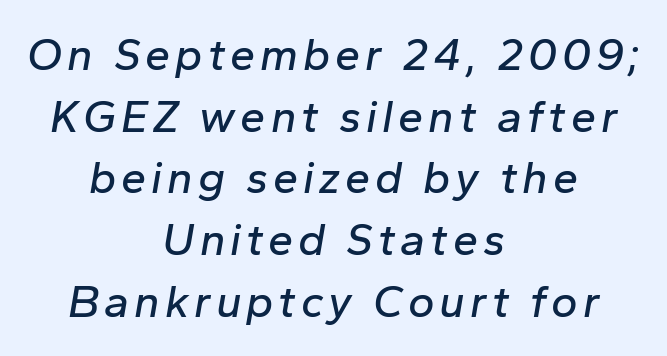
Lines of text with bare space underneath. Layout note: lines centered. Italic: yes, the glyphs are oblique. Whoever set this chose a conventional vertical rhythm. Note the varied advance widths — an 'i' is clearly narrower than an 'm'.
